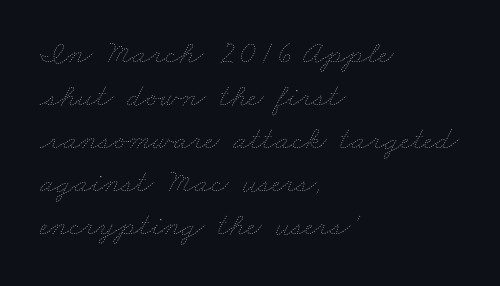
The image shows 33 px thin, wide type; set left-aligned, normal line spacing (1.3x), normal letter spacing, not underlined; low stroke contrast and a small x-height.
